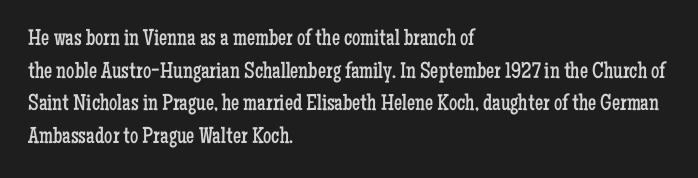
Q: Is the text bold? A: No.
Q: Is the text italic (slanted)? A: No, it is upright.
Q: Is the text underlined? A: No.
Q: How is the paragraph aligned? A: Left-aligned.
Q: Is the spacing between letters normal or unusually wide? A: Normal.
Q: Is the spacing between lines tight, normal or loose? A: Normal.
